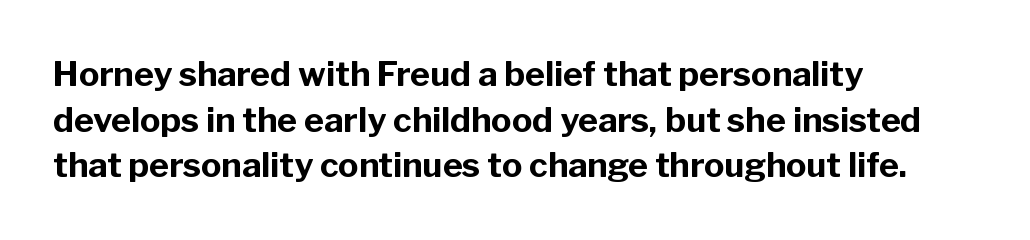
{"serif": "no", "italic": "no", "bold": "yes", "weight": "bold", "width": "normal", "stroke_contrast": "low", "x_height": "medium", "monospaced": "no", "underline": "no", "align": "left", "line_spacing": "normal", "line_spacing_ratio": 1.34, "letter_spacing": "normal", "letter_spacing_em": 0.0, "glyph_px": 34}
